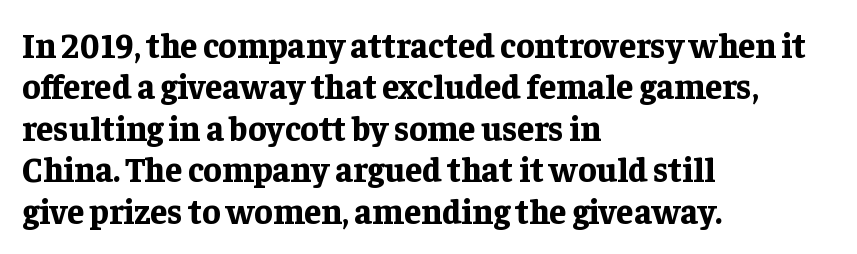
The type sits square on the baseline with zero lean. Serifs: yes, visible at the terminals of the letterforms. Heft: maximum for text — a bold. Character widths vary here, with narrow letters taking less room than wide ones. The zone under the glyphs is completely vacant. Reading down the block, your eye returns to a fixed left position each line.
